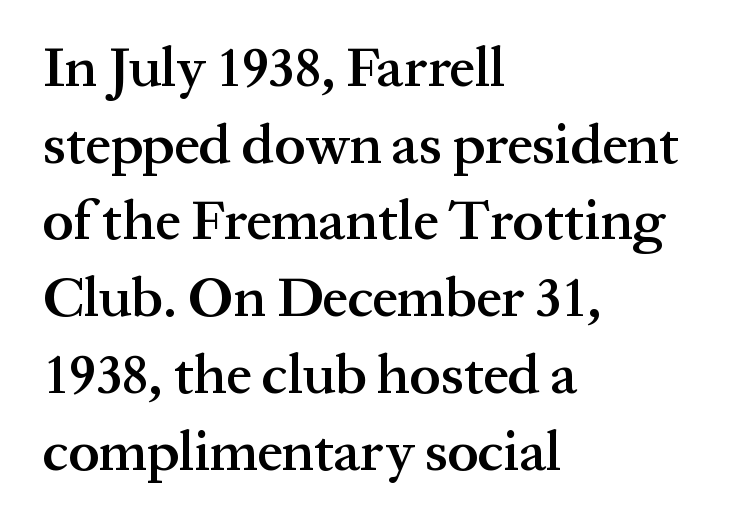
Interline gaps are of average width in this sample. Typeset ragged right — the left edge is the straight one. Inter-character spacing is left at the font's built-in metrics. The zone under the glyphs is completely vacant. Varying glyph widths throughout — classic text-font behaviour. The face used here is a semibold: visibly heavier than regular, lighter than bold.
